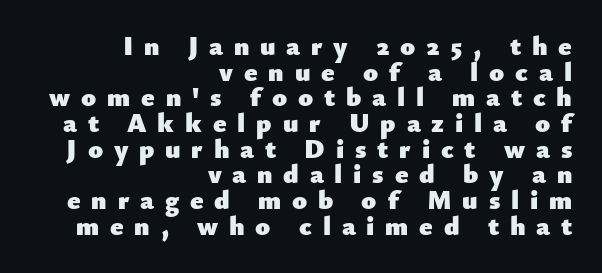
The image shows 27 px bold type, upright; set right-aligned, tight line spacing (0.95x), unusually wide letter spacing (+0.4 em), not underlined.
